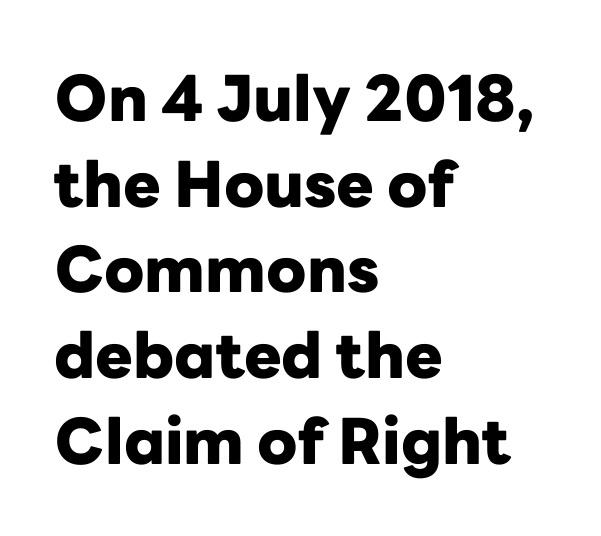
{"serif": "no", "italic": "no", "bold": "yes", "weight": "heavy", "width": "normal", "stroke_contrast": "low", "x_height": "medium", "monospaced": "no", "underline": "no", "align": "left", "line_spacing": "normal", "line_spacing_ratio": 1.36, "letter_spacing": "normal", "letter_spacing_em": 0.0, "glyph_px": 63}
